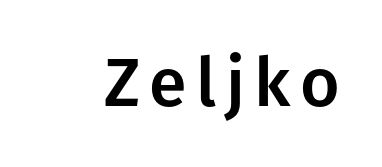
Note the varied advance widths — an 'i' is clearly narrower than an 'm'. Unlike a traditional serif, this face leaves its strokes unadorned. The letters stand straight up with perfectly vertical stems. The words here are not underlined.
